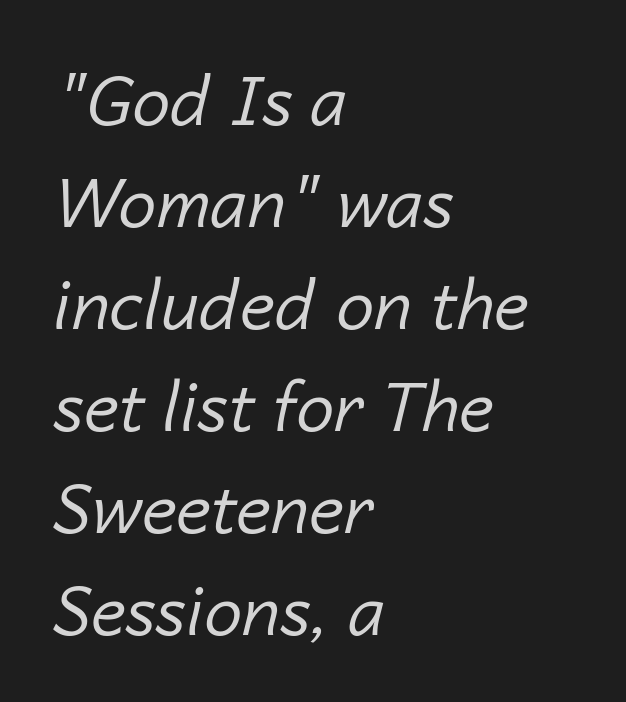
Q: Is the text bold? A: No.
Q: Is the text italic (slanted)? A: Yes, it leans right by about 14 degrees.
Q: Is the text underlined? A: No.
Q: How is the paragraph aligned? A: Left-aligned.
Q: Is the spacing between letters normal or unusually wide? A: Normal.
Q: Is the spacing between lines tight, normal or loose? A: Normal.
Q: Width (condensed, normal, or wide)? A: Normal.
Q: Stroke contrast? A: Low.
Q: x-height? A: Medium.
Q: Monospaced? A: No.
